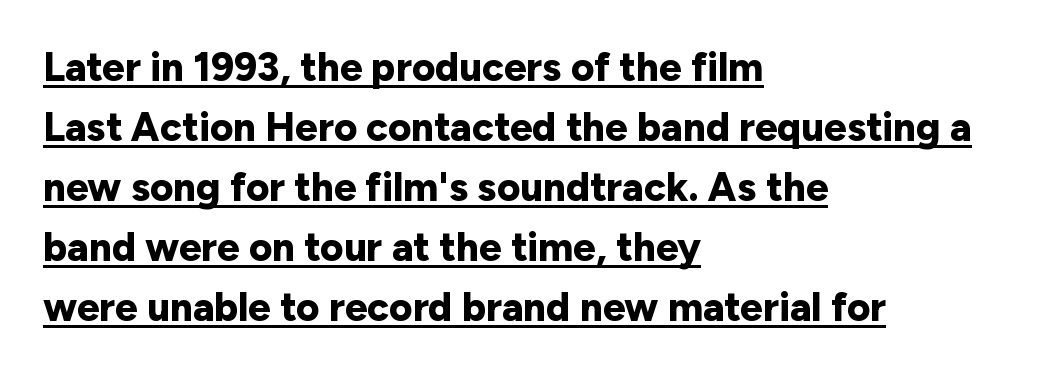
The image shows 40 px bold sans-serif type, upright; set left-aligned, normal line spacing (1.5x), normal letter spacing, underlined; low stroke contrast and a medium x-height.
